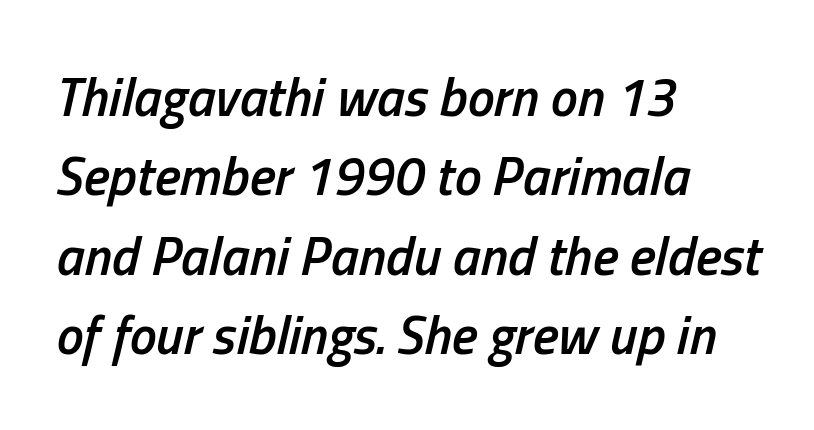
What weight is shown? A semibold, between regular and bold. These lines were composed using italics. Typeset ragged right — the left edge is the straight one. Lines of text with bare space underneath.
